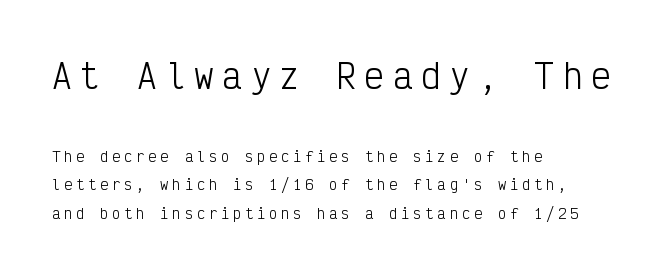
The image shows 33 px light, condensed sans-serif type, upright, monospaced; set left-aligned, loose line spacing (2.04x), unusually wide letter spacing (+0.26 em), not underlined; the first (top) block is 2.36x larger; low stroke contrast and a medium x-height.
